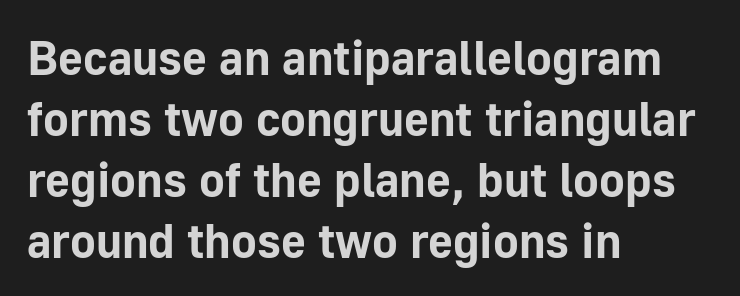
The image shows 48 px bold sans-serif type, upright; set left-aligned, normal line spacing (1.27x), normal letter spacing, not underlined; low stroke contrast and a medium x-height.
